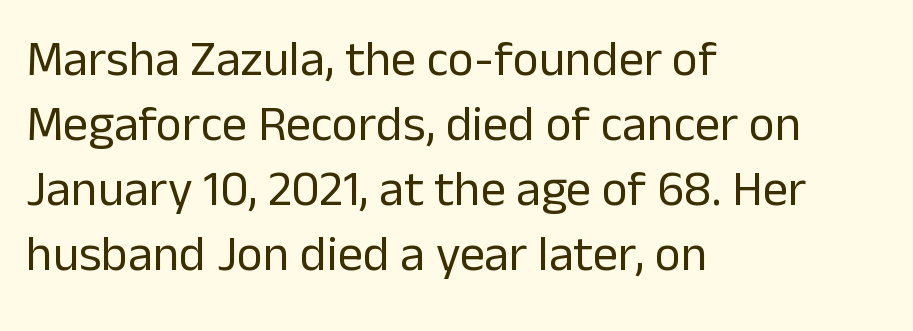
The font family rendered here belongs to the sans-serif group. Bold? No — there's no thickening of the strokes. Here the designer chose a conventional face with non-uniform glyph widths. The gap between lines stays unmarked. Normally led — the rows are evenly, conventionally spaced. Between one letter and the next there's only the usual sliver of space.
